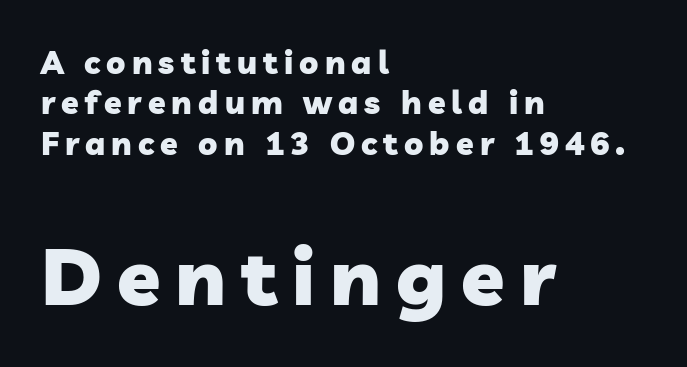
{"serif": "no", "bold": "yes", "weight": "heavy", "width": "normal", "stroke_contrast": "low", "x_height": "medium", "monospaced": "no", "underline": "no", "align": "left", "line_spacing": "normal", "line_spacing_ratio": 1.26, "larger_block": "second", "size_ratio": 2.47, "glyph_px": 79}
